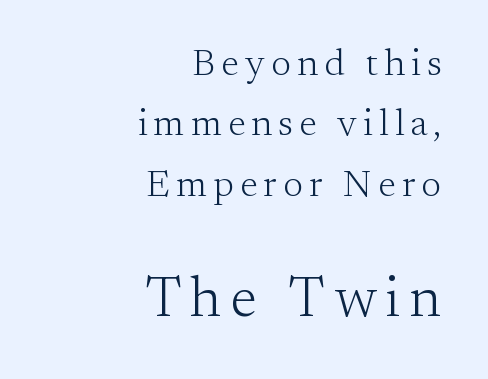
The image shows 57 px light serif type, upright; set right-aligned, normal line spacing (1.59x), not underlined; the second (bottom) block is 1.5x larger; medium stroke contrast and a small x-height.
